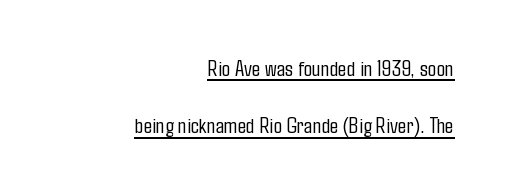
{"italic": "no", "bold": "no", "underline": "yes", "align": "right", "line_spacing": "loose", "line_spacing_ratio": 2.49, "letter_spacing": "normal", "letter_spacing_em": 0.0, "glyph_px": 23}
